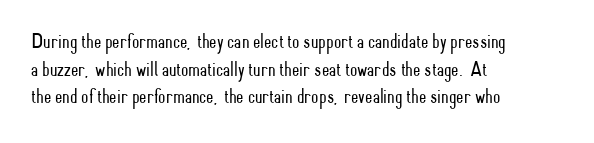
Q: Is the text bold? A: No.
Q: Is the text italic (slanted)? A: No, it is upright.
Q: Is the text underlined? A: No.
Q: How is the paragraph aligned? A: Left-aligned.
Q: Is the spacing between letters normal or unusually wide? A: Normal.
Q: Is the spacing between lines tight, normal or loose? A: Normal.
